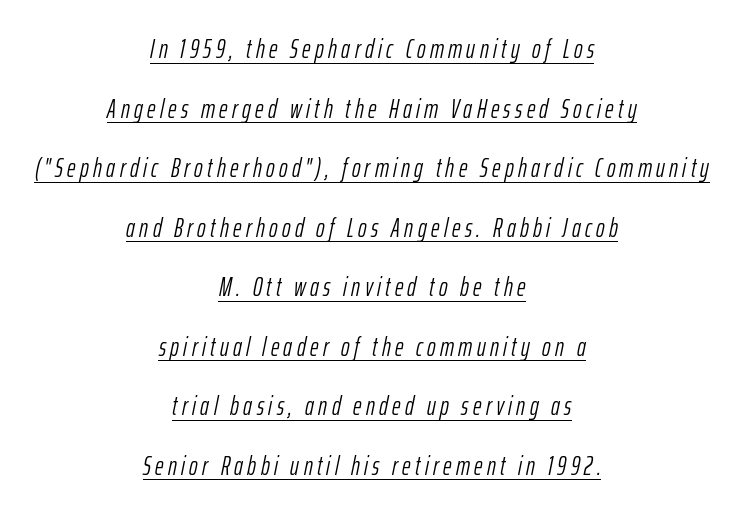
Q: Is the text bold? A: No.
Q: Is the text italic (slanted)? A: Yes, it leans right by about 12 degrees.
Q: Is the text underlined? A: Yes.
Q: How is the paragraph aligned? A: Centered.
Q: Is the spacing between lines tight, normal or loose? A: Loose.
